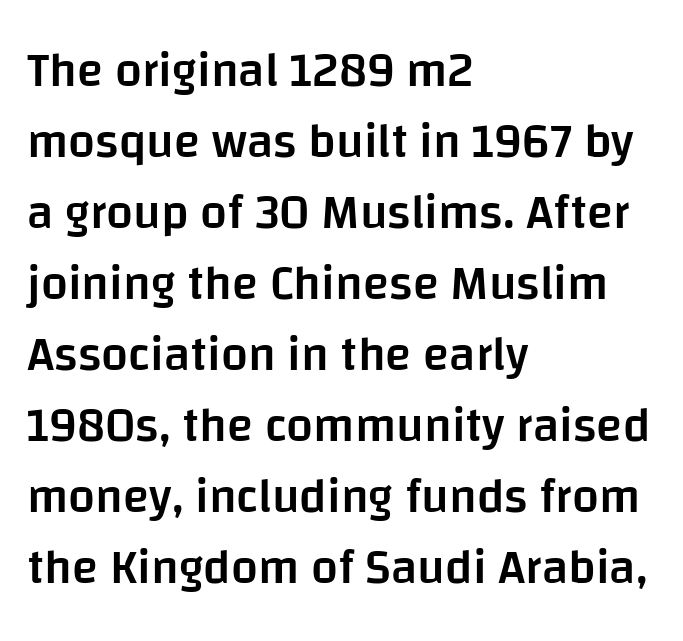
Q: Is the text bold? A: Semi-bold.
Q: Is the text italic (slanted)? A: No, it is upright.
Q: Is the typeface a serif or a sans-serif typeface? A: Sans-serif.
Q: Is the text underlined? A: No.
Q: How is the paragraph aligned? A: Left-aligned.
Q: Is the spacing between letters normal or unusually wide? A: Normal.
Q: Is the spacing between lines tight, normal or loose? A: Normal.
Q: Width (condensed, normal, or wide)? A: Normal.
Q: Stroke contrast? A: Low.
Q: x-height? A: Large.
Q: Monospaced? A: No.
